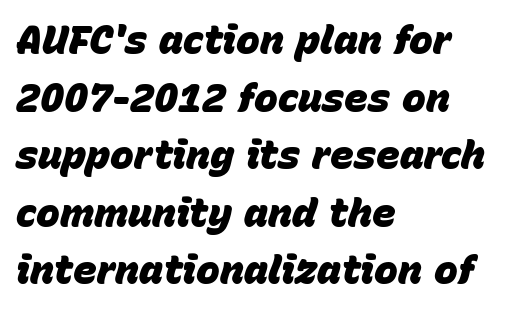
The image shows 40 px heavy type, italic (leaning right); set left-aligned, normal line spacing (1.44x), normal letter spacing, not underlined; low stroke contrast and a large x-height.
